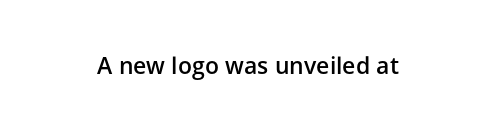
{"italic": "no", "bold": "semi", "underline": "no", "letter_spacing": "normal", "letter_spacing_em": 0.0, "glyph_px": 23}
